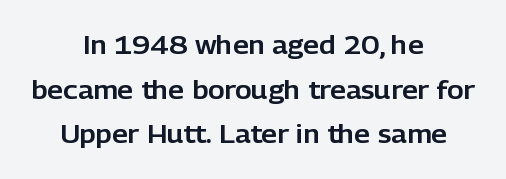
The image shows 25 px text type, upright; set centered, line spacing 1.79x, normal letter spacing, not underlined.
